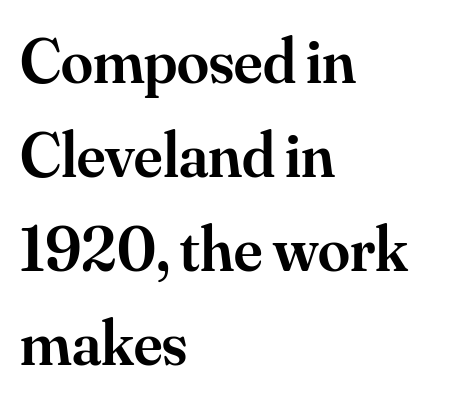
The image shows 64 px semibold serif type, upright; set left-aligned, normal line spacing (1.47x), normal letter spacing, not underlined; medium stroke contrast and a small x-height.
